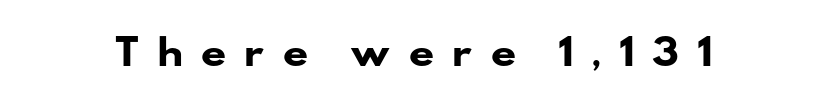
The image shows 36 px heavy, wide sans-serif type; set unusually wide letter spacing (+0.46 em), not underlined; low stroke contrast and a small x-height.
